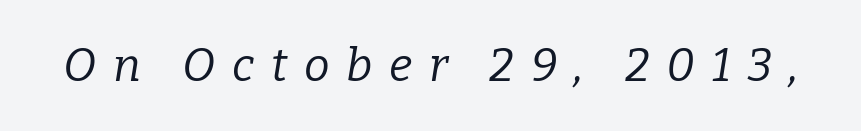
Q: Is the text bold? A: No.
Q: Is the text italic (slanted)? A: Yes, it leans right by about 9 degrees.
Q: Is the typeface a serif or a sans-serif typeface? A: Serif.
Q: Is the text underlined? A: No.
Q: Is the spacing between letters normal or unusually wide? A: Unusually wide.
Q: Width (condensed, normal, or wide)? A: Normal.
Q: Stroke contrast? A: Low.
Q: x-height? A: Medium.
Q: Monospaced? A: No.
